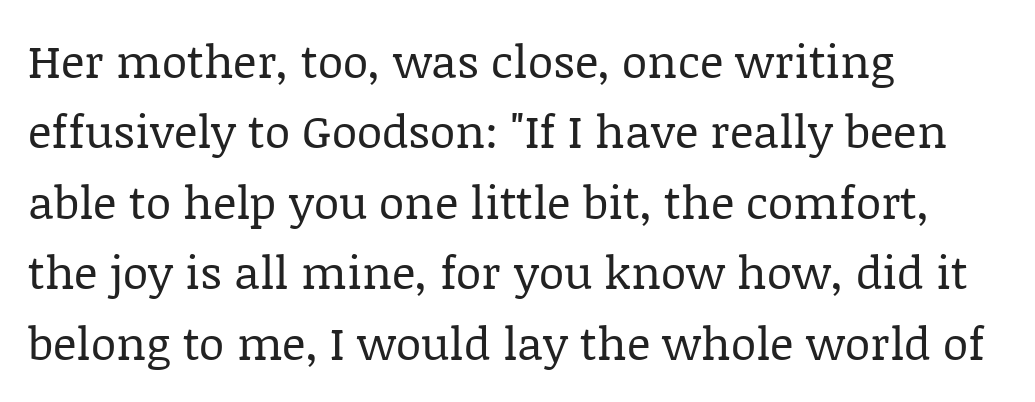
The image shows 46 px regular-weight serif type, upright; set left-aligned, normal line spacing (1.53x), normal letter spacing, not underlined; low stroke contrast and a large x-height.
